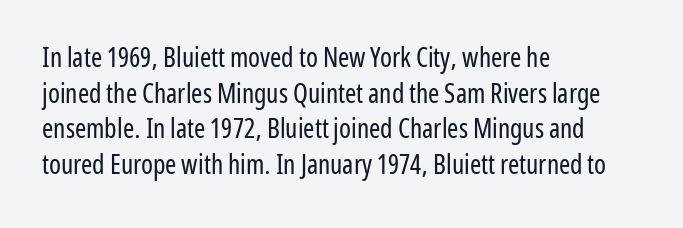
The image shows 27 px text type, upright; set left-aligned, normal line spacing (1.32x), normal letter spacing, not underlined.
